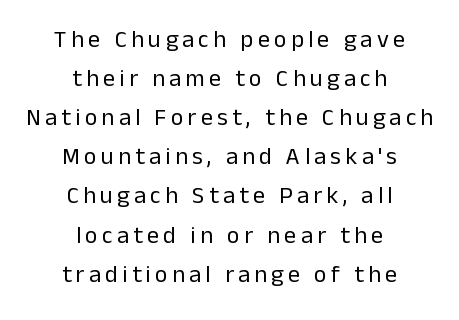
The weight would be labelled regular, book, light, or lighter still. In terms of posture, this sample is upright. Each line is balanced around a shared central axis. Descender tails drop into unmarked territory.
